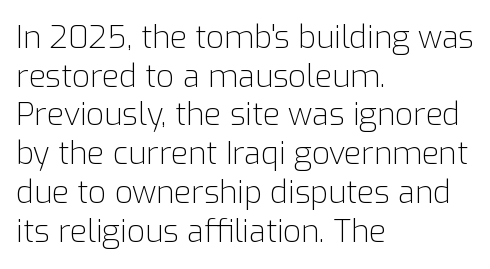
Has an underline been added? It has not. Stem width sits at or under what a default text font uses. Compared with a centered layout, this one pins lines to the left instead. Line spacing here is normal. Honestly, the letter spacing is just normal — you wouldn't notice it. These lines are rendered in a variable-pitch font.
